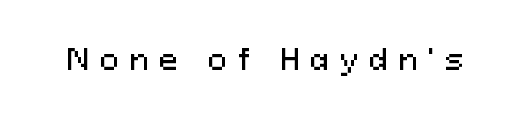
{"serif": "no", "italic": "no", "width": "normal", "stroke_contrast": "medium", "x_height": "medium", "monospaced": "no", "underline": "no", "letter_spacing": "wide", "letter_spacing_em": 0.35, "glyph_px": 29}
